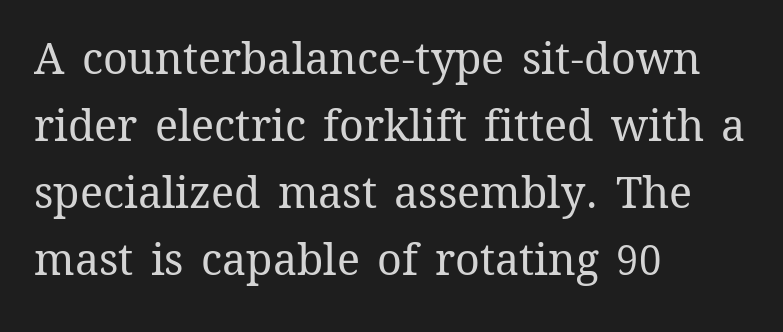
{"italic": "no", "bold": "no", "weight": "regular", "width": "normal", "stroke_contrast": "medium", "x_height": "medium", "monospaced": "no", "underline": "no", "align": "left", "line_spacing": "normal", "line_spacing_ratio": 1.56, "letter_spacing": "normal", "letter_spacing_em": 0.0, "glyph_px": 43}
